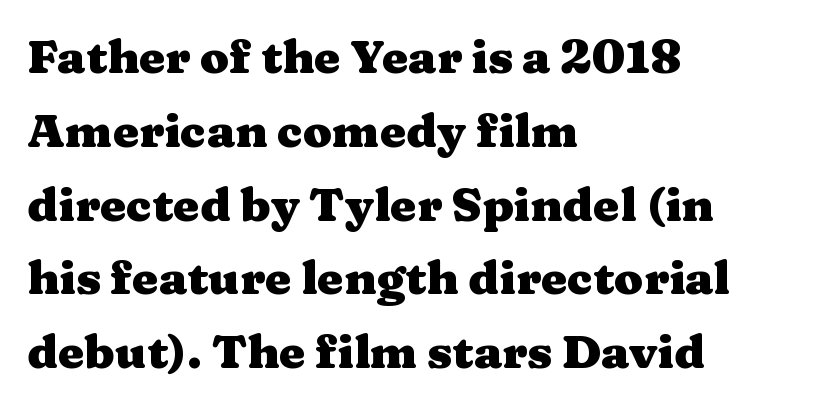
The image shows 47 px heavy, wide serif type, upright; set left-aligned, normal line spacing (1.57x), normal letter spacing, not underlined; medium stroke contrast and a medium x-height.
